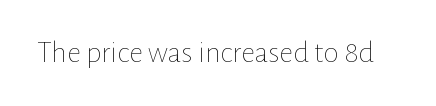
{"italic": "no", "bold": "no", "weight": "thin", "width": "normal", "stroke_contrast": "low", "x_height": "medium", "monospaced": "no", "underline": "no", "letter_spacing": "normal", "letter_spacing_em": 0.0, "glyph_px": 31}
